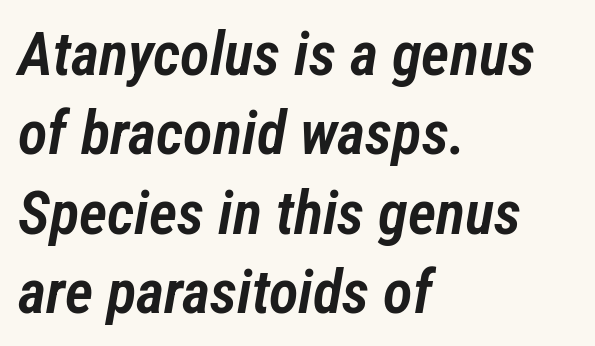
Lines of text with bare space underneath. A student would call this left alignment; a typographer would say flush left, rag right. Yep, that's italic — everything's leaning. In terms of letterspacing, this is plain default setting. The lines sit at an ordinary, default distance from one another. Varying glyph widths throughout — classic text-font behaviour.
